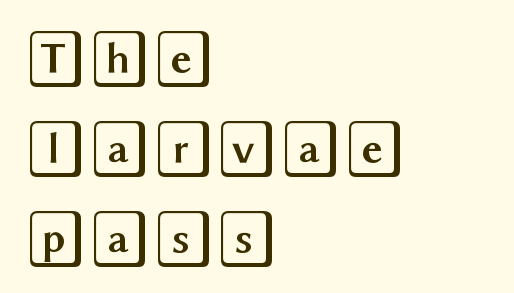
Q: Is the text italic (slanted)? A: No, it is upright.
Q: Is the text underlined? A: No.
Q: How is the paragraph aligned? A: Left-aligned.
Q: Is the spacing between letters normal or unusually wide? A: Normal.
Q: Is the spacing between lines tight, normal or loose? A: Normal.
Q: Width (condensed, normal, or wide)? A: Wide.
Q: x-height? A: Large.
